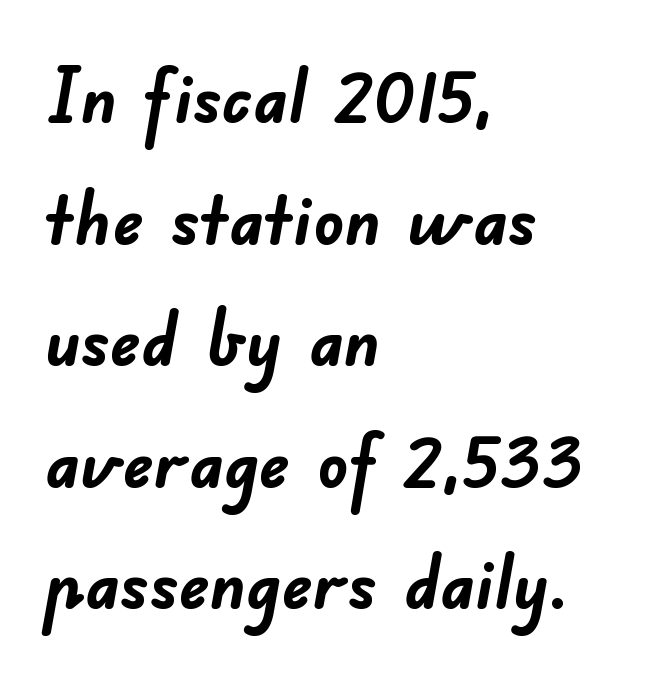
The image shows 76 px semibold sans-serif type; set left-aligned, normal line spacing (1.6x), normal letter spacing, not underlined; low stroke contrast and a small x-height.
